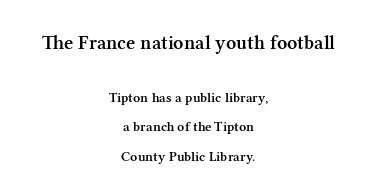
Horizontal bands of white between lines are thick stripes. The glyphs have the mass of a demibold cut, below bold. This sample is center-justified, so both line endings float freely. In terms of letterspacing, this is plain default setting.
